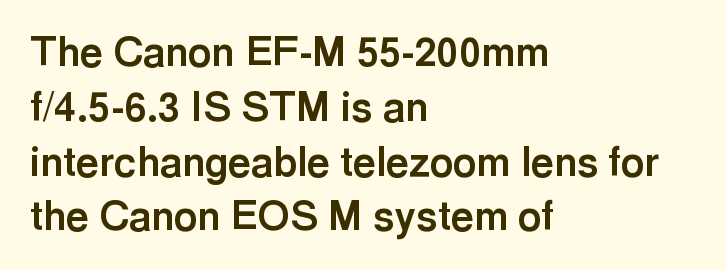
The image shows 40 px bold sans-serif type, upright; set left-aligned, normal line spacing (1.37x), normal letter spacing, not underlined; a medium x-height.
